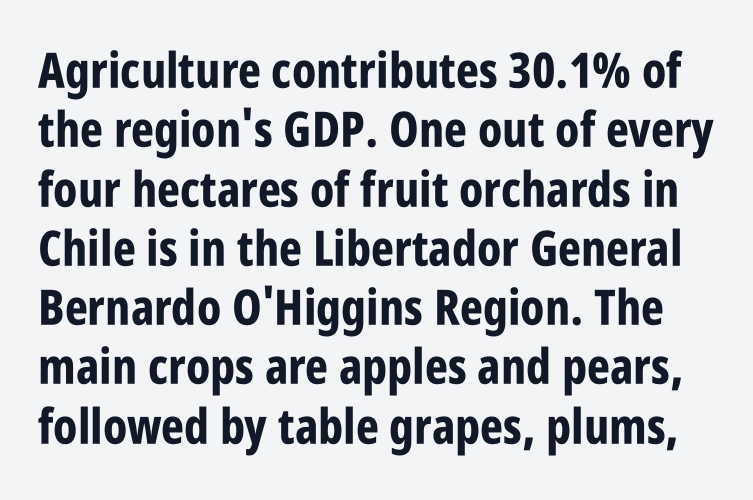
The image shows 49 px bold, condensed sans-serif type, upright; set line spacing 1.21x, normal letter spacing, not underlined; low stroke contrast and a large x-height.
